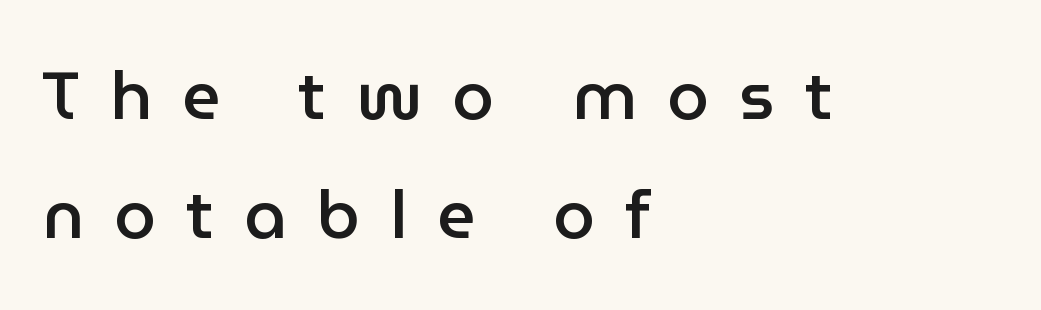
Q: Is the text bold? A: Semi-bold.
Q: Is the text italic (slanted)? A: No, it is upright.
Q: Is the typeface a serif or a sans-serif typeface? A: Sans-serif.
Q: Is the text underlined? A: No.
Q: How is the paragraph aligned? A: Left-aligned.
Q: Is the spacing between letters normal or unusually wide? A: Unusually wide.
Q: Width (condensed, normal, or wide)? A: Normal.
Q: Stroke contrast? A: Low.
Q: x-height? A: Medium.
Q: Monospaced? A: No.
